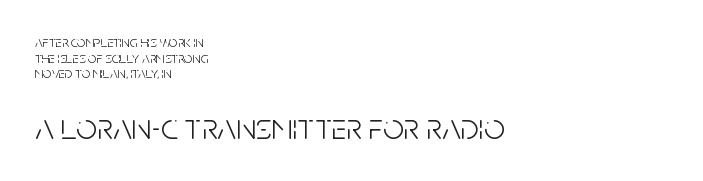
{"serif": "no", "italic": "no", "bold": "no", "weight": "light", "width": "condensed", "stroke_contrast": "low", "x_height": "large", "monospaced": "no", "underline": "no", "align": "left", "line_spacing": "tight", "line_spacing_ratio": 1.04, "letter_spacing": "normal", "letter_spacing_em": 0.0, "larger_block": "second", "size_ratio": 2.47, "glyph_px": 37}
